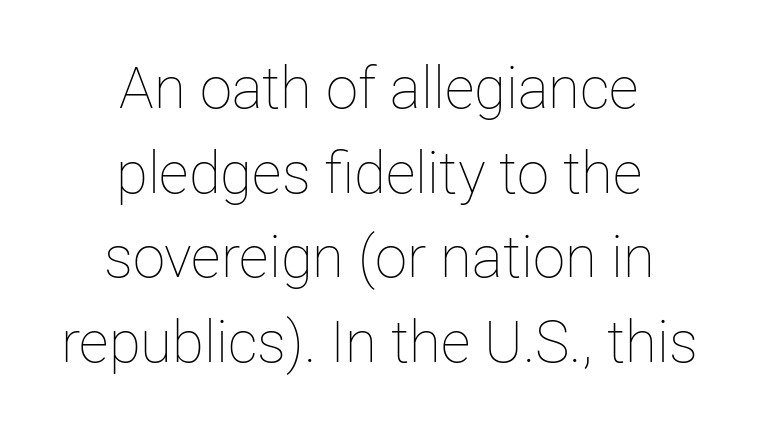
{"italic": "no", "bold": "no", "weight": "thin", "width": "normal", "stroke_contrast": "low", "x_height": "medium", "monospaced": "no", "underline": "no", "align": "center", "line_spacing": "normal", "line_spacing_ratio": 1.46, "letter_spacing": "normal", "letter_spacing_em": 0.0, "glyph_px": 58}
